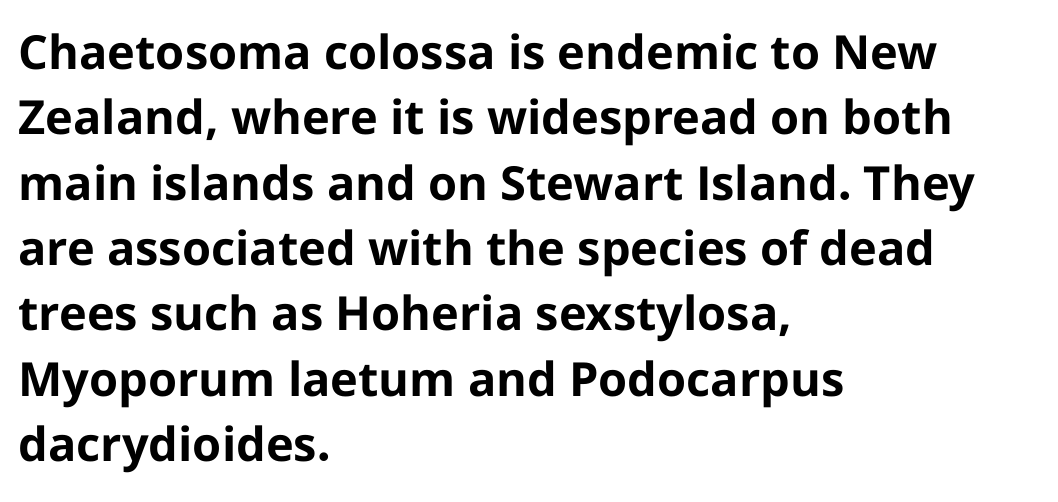
Q: Is the text bold? A: Yes.
Q: Is the text italic (slanted)? A: No, it is upright.
Q: Is the typeface a serif or a sans-serif typeface? A: Sans-serif.
Q: Is the text underlined? A: No.
Q: How is the paragraph aligned? A: Left-aligned.
Q: Is the spacing between letters normal or unusually wide? A: Normal.
Q: Is the spacing between lines tight, normal or loose? A: Normal.
Q: Width (condensed, normal, or wide)? A: Normal.
Q: Stroke contrast? A: Low.
Q: x-height? A: Medium.
Q: Monospaced? A: No.
